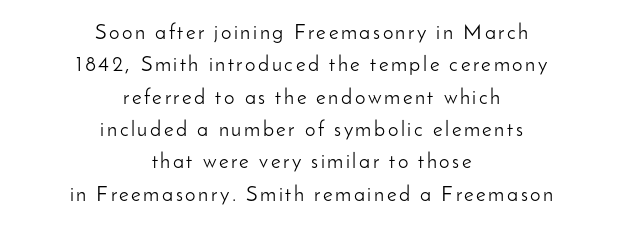
The image shows 21 px text type, upright; set centered, normal line spacing (1.54x), not underlined.
